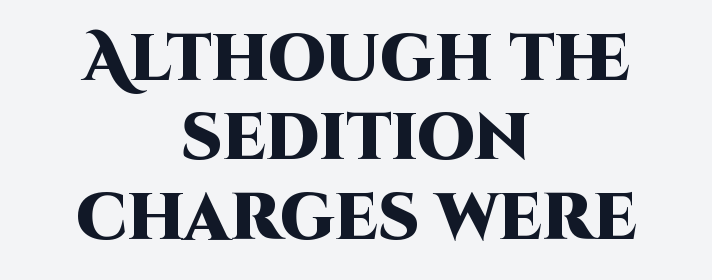
{"serif": "no", "italic": "no", "bold": "yes", "weight": "heavy", "width": "normal", "stroke_contrast": "high", "x_height": "large", "monospaced": "no", "underline": "no", "align": "center", "line_spacing_ratio": 1.22, "letter_spacing": "normal", "letter_spacing_em": 0.0, "glyph_px": 65}
